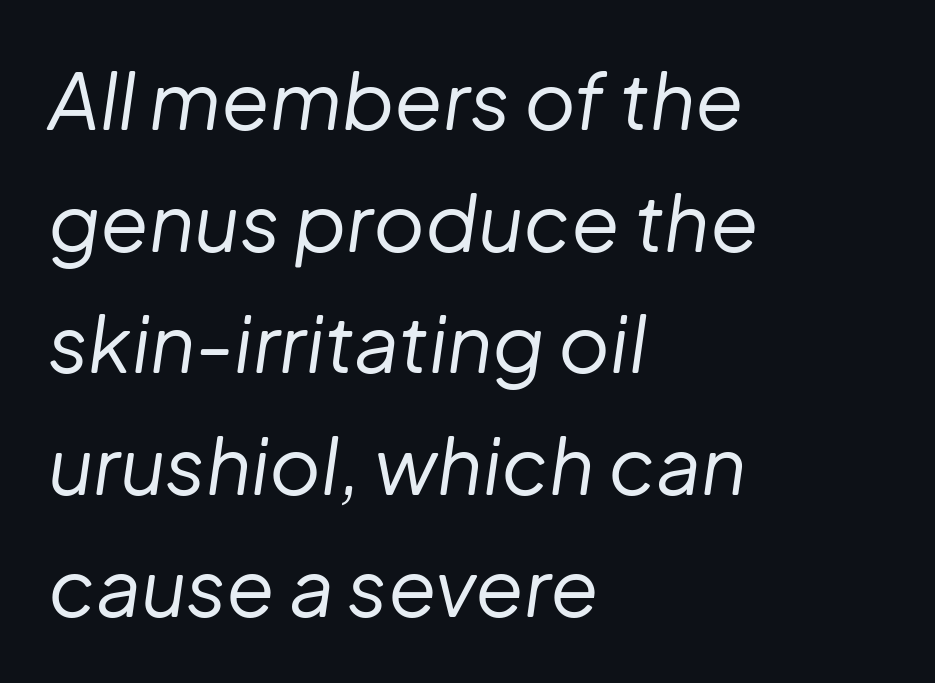
One glance says typical: line gaps are just what's usual. Stems here are at most as thick as an everyday book face. You could not count columns in this text — the font is proportionally spaced. The rag falls on the right side of this text block. Does the lettering tilt? It does — this is italic. Lines of text with bare space underneath.
